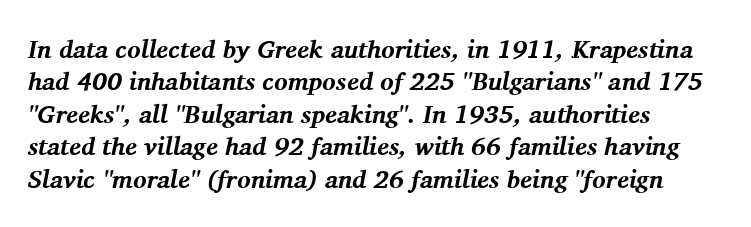
The image shows 25 px bold type, italic (leaning right); set left-aligned, normal line spacing (1.3x), normal letter spacing, not underlined.
